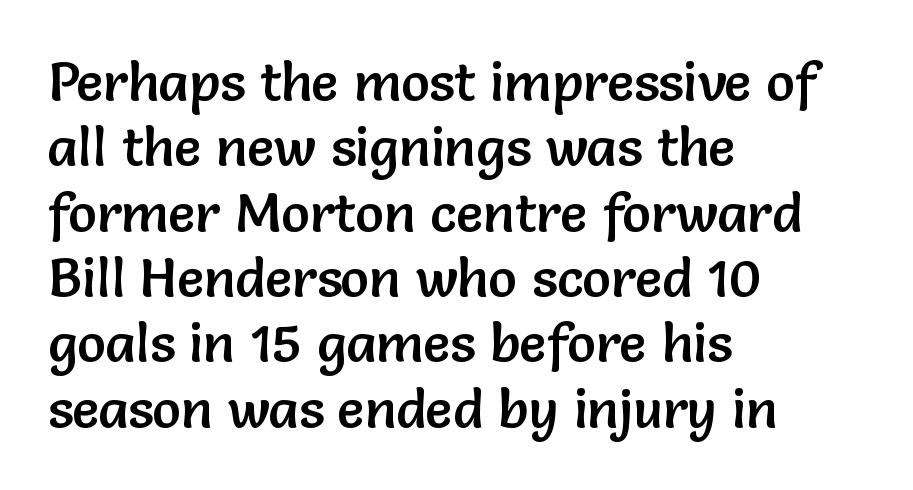
Q: Is the text italic (slanted)? A: No, it is upright.
Q: Is the typeface a serif or a sans-serif typeface? A: Sans-serif.
Q: Is the text underlined? A: No.
Q: How is the paragraph aligned? A: Left-aligned.
Q: Is the spacing between letters normal or unusually wide? A: Normal.
Q: Width (condensed, normal, or wide)? A: Normal.
Q: Stroke contrast? A: Low.
Q: x-height? A: Medium.
Q: Monospaced? A: No.
